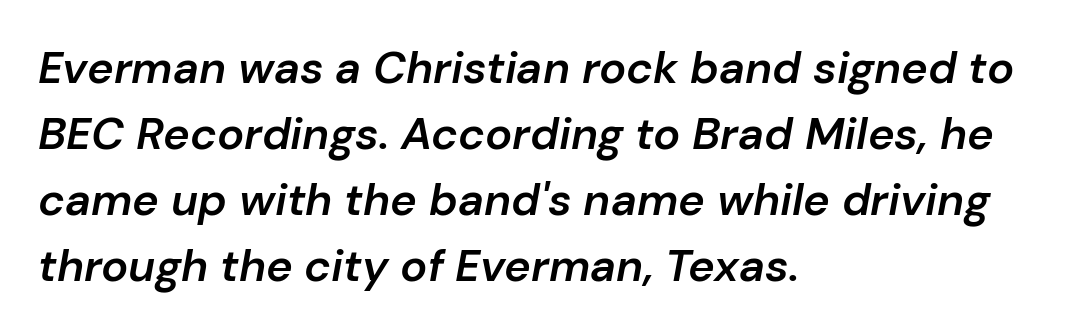
{"italic": "yes", "lean": "right", "slant_degrees": 10, "bold": "semi", "weight": "semibold", "width": "normal", "stroke_contrast": "low", "x_height": "medium", "monospaced": "no", "underline": "no", "align": "left", "line_spacing": "normal", "line_spacing_ratio": 1.47, "letter_spacing": "normal", "letter_spacing_em": 0.0, "glyph_px": 45}
